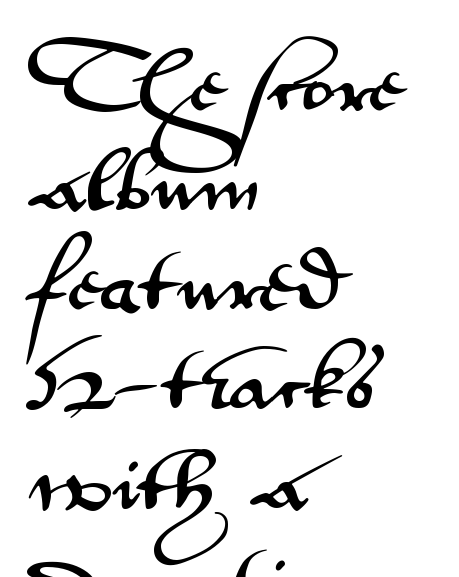
Q: Is the text italic (slanted)? A: Yes.
Q: Is the typeface a serif or a sans-serif typeface? A: Sans-serif.
Q: Is the text underlined? A: No.
Q: How is the paragraph aligned? A: Left-aligned.
Q: Is the spacing between letters normal or unusually wide? A: Normal.
Q: Is the spacing between lines tight, normal or loose? A: Normal.
Q: Width (condensed, normal, or wide)? A: Wide.
Q: Stroke contrast? A: Medium.
Q: x-height? A: Small.
Q: Monospaced? A: No.
